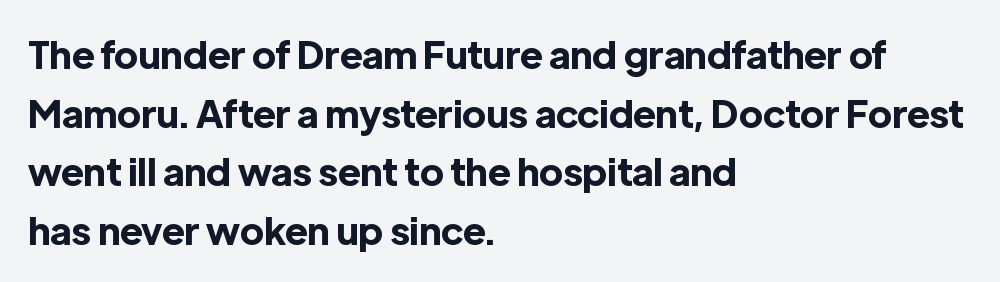
The face used here is a sans, in the tradition of grotesques and geometrics. Every character sits straight up, as roman type does. Observe the ordinary spacing: letters are neighbours, not strangers. How would I describe the line gaps? Plain and ordinary. Letters rest on an invisible, unmarked baseline.
